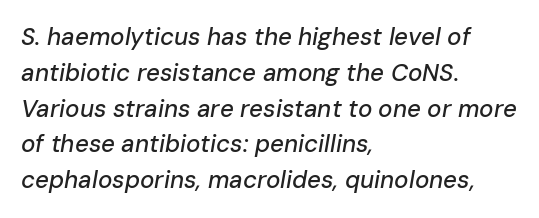
Q: Is the text italic (slanted)? A: Yes, it leans right by about 10 degrees.
Q: Is the text underlined? A: No.
Q: How is the paragraph aligned? A: Left-aligned.
Q: Is the spacing between letters normal or unusually wide? A: Normal.
Q: Is the spacing between lines tight, normal or loose? A: Normal.
